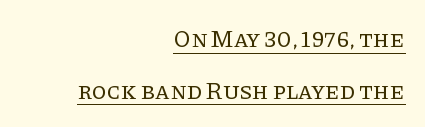
The image shows 24 px text type, upright; set right-aligned, loose line spacing (2.15x), normal letter spacing, underlined.
